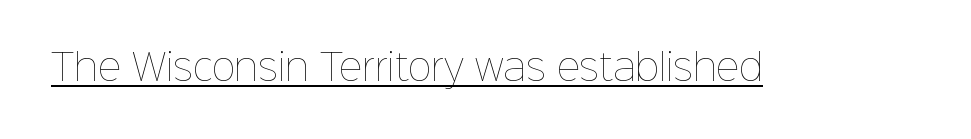
The image shows 36 px thin type, upright; set normal letter spacing, underlined; low stroke contrast and a medium x-height.
